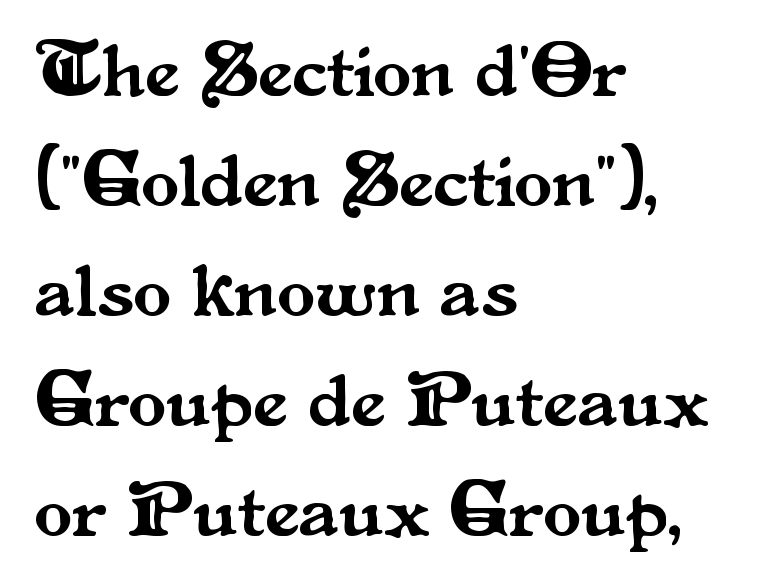
Q: Is the text italic (slanted)? A: No, it is upright.
Q: Is the typeface a serif or a sans-serif typeface? A: Serif.
Q: Is the text underlined? A: No.
Q: How is the paragraph aligned? A: Left-aligned.
Q: Is the spacing between letters normal or unusually wide? A: Normal.
Q: Is the spacing between lines tight, normal or loose? A: Normal.
Q: Width (condensed, normal, or wide)? A: Normal.
Q: Stroke contrast? A: Medium.
Q: x-height? A: Small.
Q: Monospaced? A: No.
